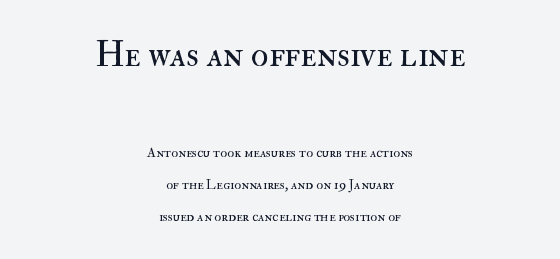
The image shows 36 px regular-weight type, upright; set centered, loose line spacing (2.29x), normal letter spacing, not underlined; the first (top) block is 2.57x larger; high stroke contrast and a small x-height.
